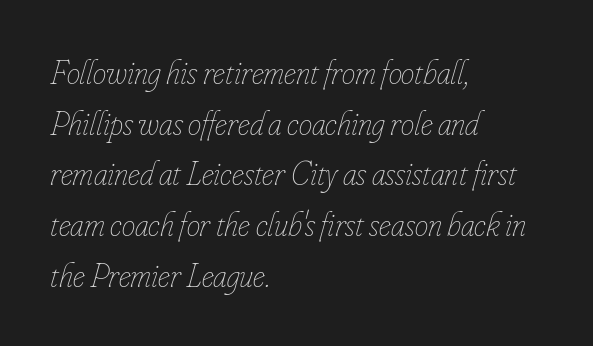
Rows of type keep a routine distance in the vertical direction. Rendered with sloped, italic letterforms. Horizontally, the lines are justified to the leading edge only. Nobody drew a line under any word here.
